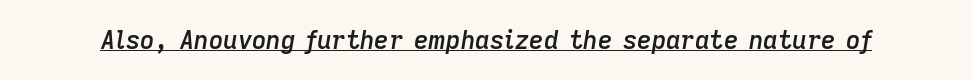
Spacing between characters is what you'd get straight out of the box. This is underlined copy, the kind a proofreader might mark for attention. This is oblique type, the kind used for emphasis or titles. This is the in-between weight designers call semibold or demi.
